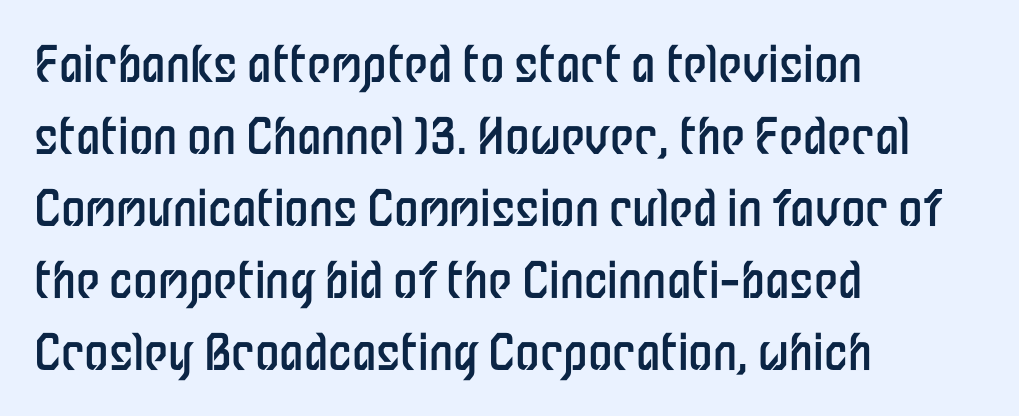
The letters look calm and open, with moderate or lighter stems. These lines were composed using upright roman letters. Type style note: lacks serifs. The face used here is proportionally spaced, like ordinary book or web type.
